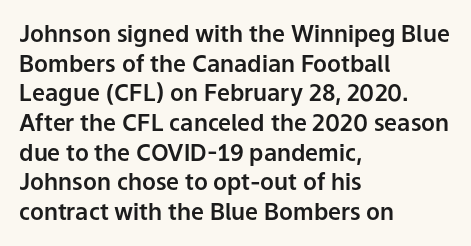
Descenders are the only things crossing below the line. A classic flush-left, rag-right setting is used for this passage. Upright lettering throughout. Quick note: interline space is typical. Letter spacing: default.
